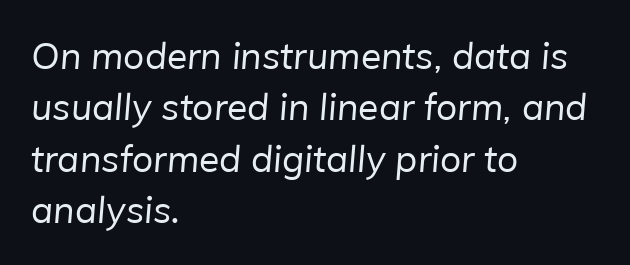
{"serif": "no", "bold": "no", "weight": "regular", "width": "normal", "stroke_contrast": "low", "x_height": "medium", "monospaced": "no", "underline": "no", "align": "left", "line_spacing": "normal", "line_spacing_ratio": 1.39, "letter_spacing": "normal", "letter_spacing_em": 0.0, "glyph_px": 37}
